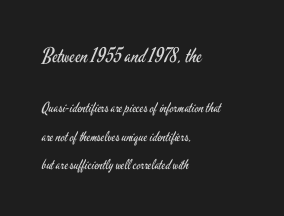
The image shows 20 px text type; set left-aligned, loose line spacing (2.02x), normal letter spacing, not underlined; the first (top) block is 1.43x larger.
